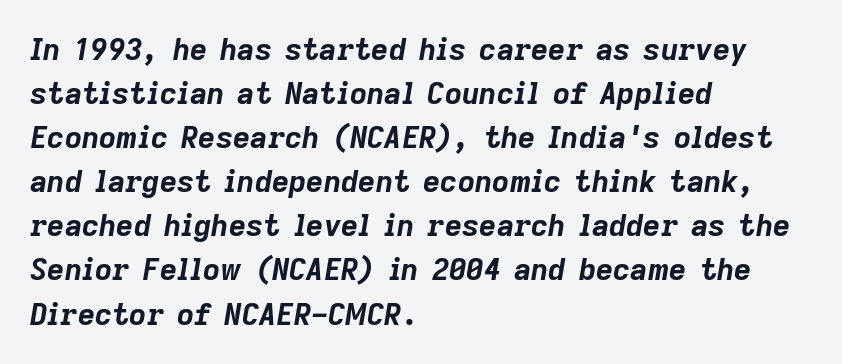
Looks like regular typesetting: each glyph gets only the width it needs. A typesetter would call this leading conventional body-copy spacing. Looking at the ascenders, they clearly lean. Set as a true bold cut, around the 700 mark.
